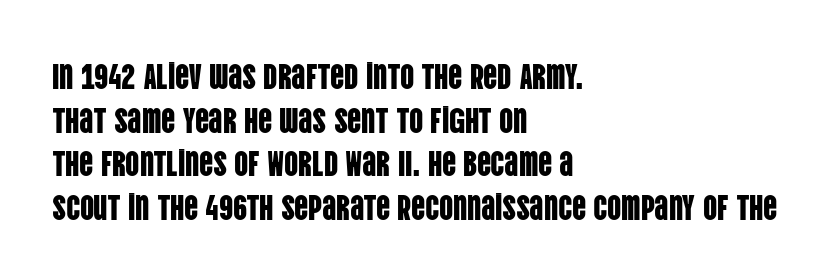
Q: Is the text italic (slanted)? A: No, it is upright.
Q: Is the typeface a serif or a sans-serif typeface? A: Sans-serif.
Q: Is the text underlined? A: No.
Q: How is the paragraph aligned? A: Left-aligned.
Q: Is the spacing between letters normal or unusually wide? A: Normal.
Q: Is the spacing between lines tight, normal or loose? A: Normal.
Q: Width (condensed, normal, or wide)? A: Condensed.
Q: Stroke contrast? A: Low.
Q: x-height? A: Large.
Q: Monospaced? A: No.
